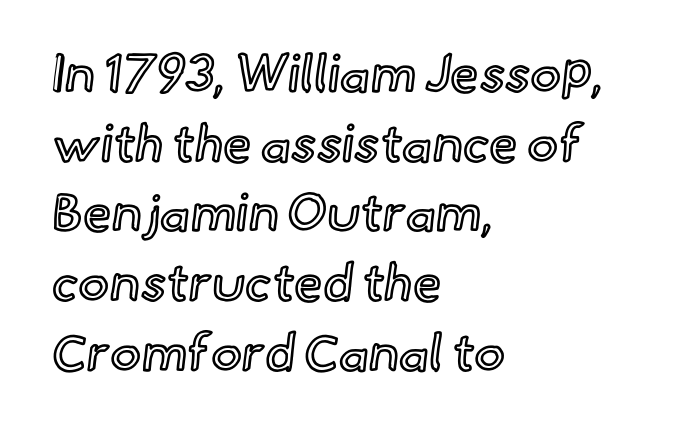
The image shows 52 px text type; set left-aligned, normal line spacing (1.34x), normal letter spacing, not underlined; a small x-height.
